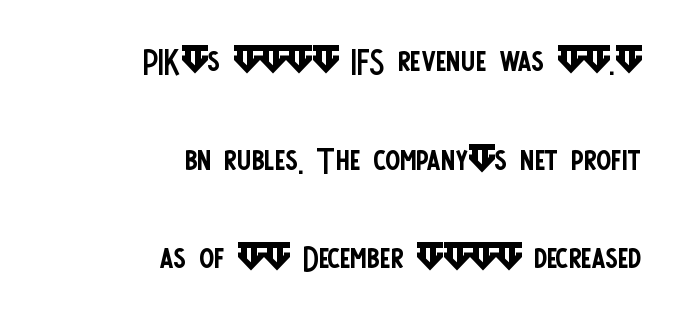
These lines keep a tight, regular rhythm from letter to letter. No chunkiness to these letters — they're not bold. Varying glyph widths throughout — classic text-font behaviour. Layout note: lines flush right. You can tell it's not italic because the verticals are truly vertical. Whoever set this chose breathing room over compactness in the vertical rhythm.
